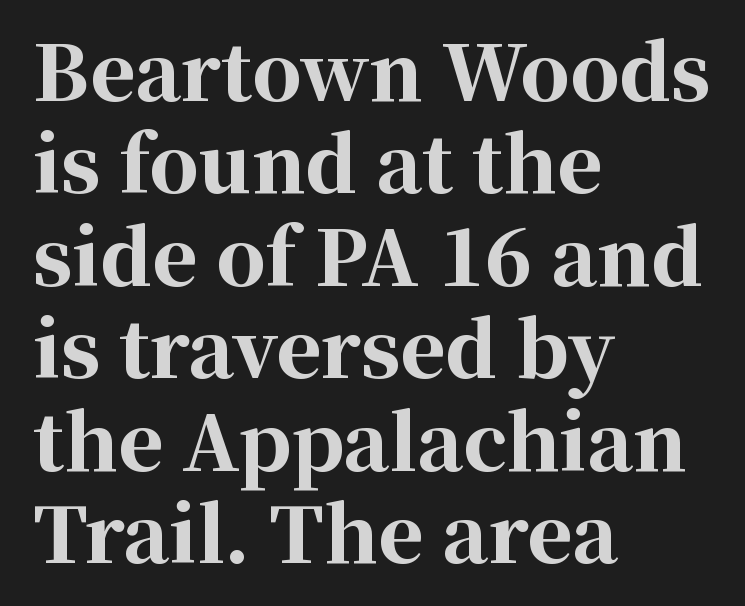
Nope, not italic — everything's standing straight. The rendering uses a bold face; every stroke is thick and dark. Glyph-to-glyph distance matches everyday printed text. Has an underline been added? It has not. Character widths vary here, with narrow letters taking less room than wide ones.
